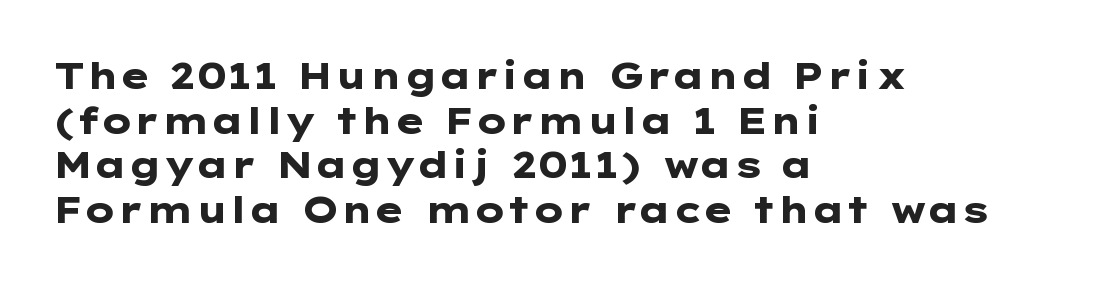
The image shows 36 px heavy, wide sans-serif type, upright; set left-aligned, line spacing 1.24x, normal letter spacing, not underlined; low stroke contrast and a medium x-height.
